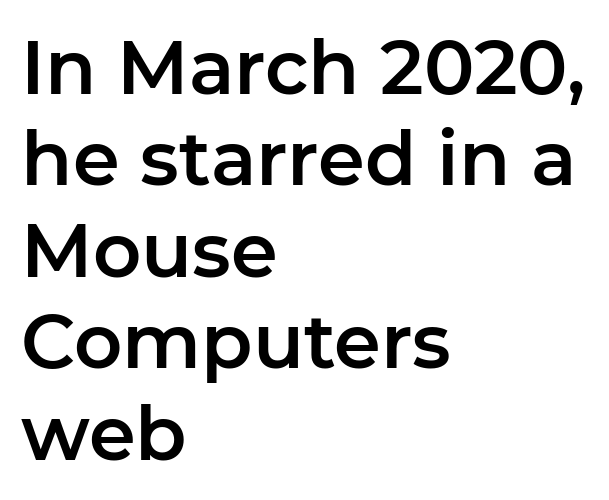
{"serif": "no", "italic": "no", "width": "normal", "stroke_contrast": "low", "x_height": "medium", "monospaced": "no", "underline": "no", "align": "left", "line_spacing_ratio": 1.22, "letter_spacing": "normal", "letter_spacing_em": 0.0, "glyph_px": 75}
